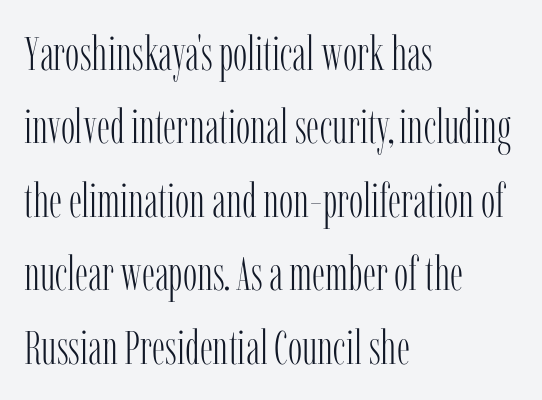
The image shows 48 px light, condensed serif type, upright; set left-aligned, normal line spacing (1.53x), normal letter spacing, not underlined; low stroke contrast and a medium x-height.
